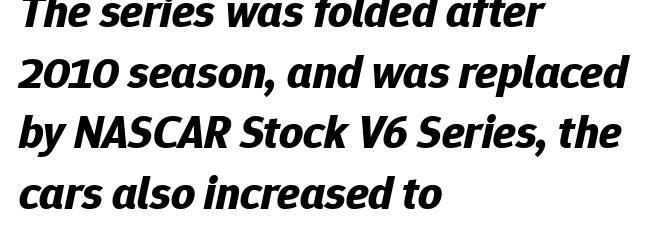
The gaps between neighbouring characters are ordinary and unremarkable. Here the designer chose a conventional face with non-uniform glyph widths. Leading: standard. The typography opts for an oblique posture over an upright one.
